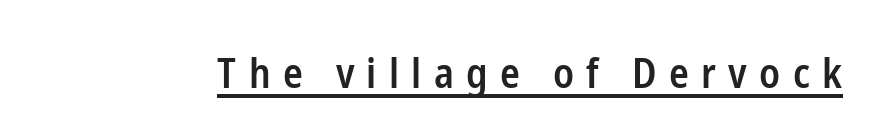
The image shows 41 px semibold, condensed sans-serif type, upright; set unusually wide letter spacing (+0.3 em), underlined; low stroke contrast and a medium x-height.
